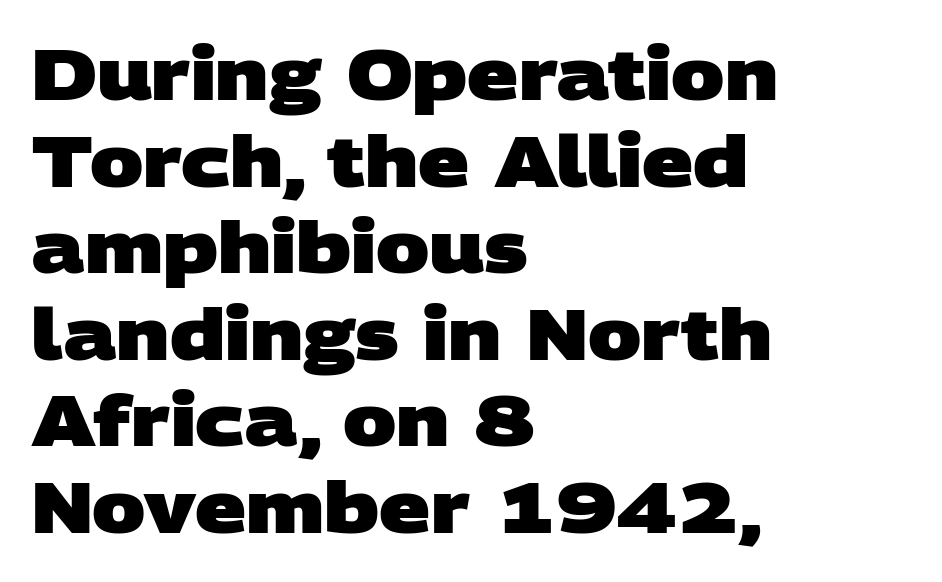
{"serif": "no", "bold": "yes", "weight": "heavy", "width": "wide", "stroke_contrast": "low", "x_height": "large", "monospaced": "no", "underline": "no", "align": "left", "line_spacing_ratio": 1.22, "letter_spacing": "normal", "letter_spacing_em": 0.0, "glyph_px": 71}
